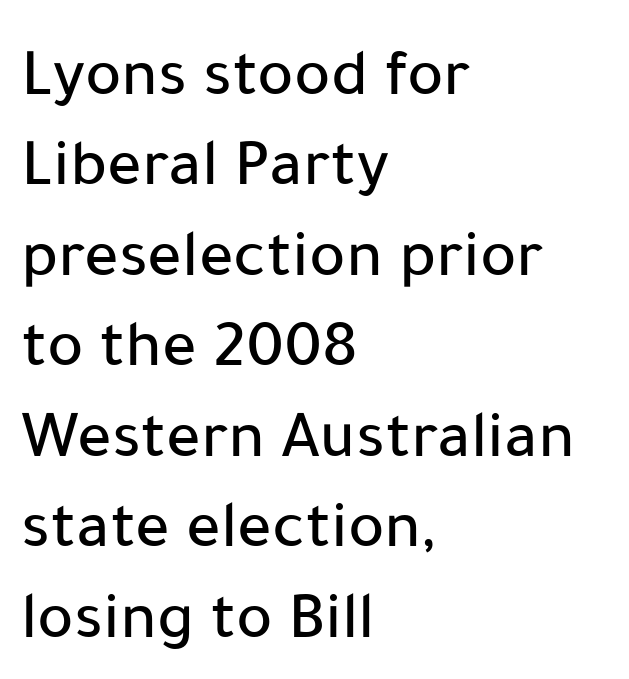
Q: Is the text italic (slanted)? A: No, it is upright.
Q: Is the typeface a serif or a sans-serif typeface? A: Sans-serif.
Q: Is the text underlined? A: No.
Q: How is the paragraph aligned? A: Left-aligned.
Q: Is the spacing between letters normal or unusually wide? A: Normal.
Q: Is the spacing between lines tight, normal or loose? A: Normal.
Q: Width (condensed, normal, or wide)? A: Normal.
Q: Stroke contrast? A: Low.
Q: x-height? A: Medium.
Q: Monospaced? A: No.
